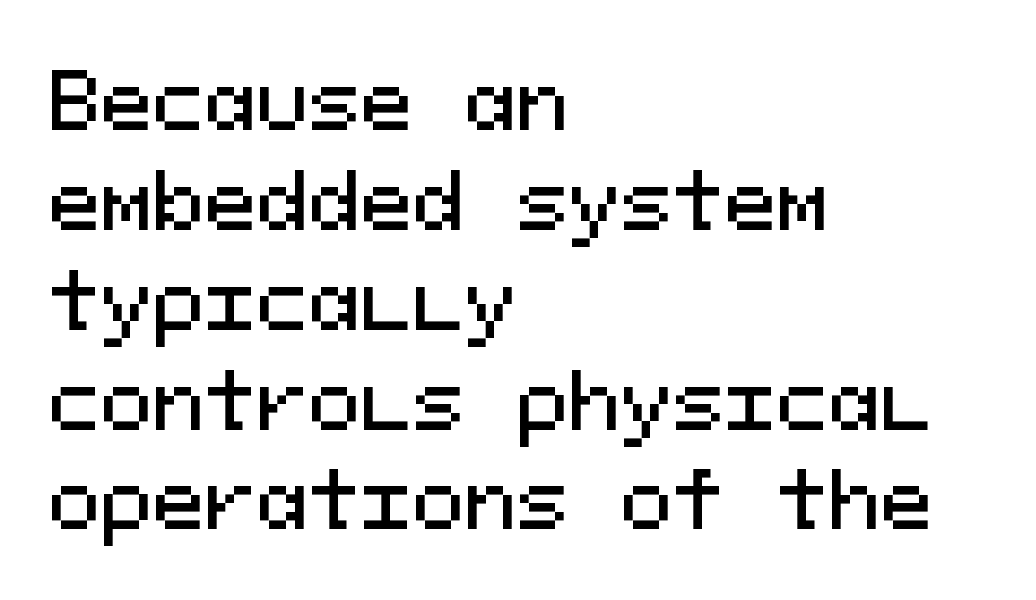
The rows are spaced the way most documents space them. A clean baseline with only descenders dipping below it. The rag falls on the right side of this text block. Students, note that the glyphs here touch the page at normal intervals. The lettering stays uniformly vertical, giving the passage a roman look. Every character here occupies the same horizontal width, giving the sample a typewriter-like rhythm.
